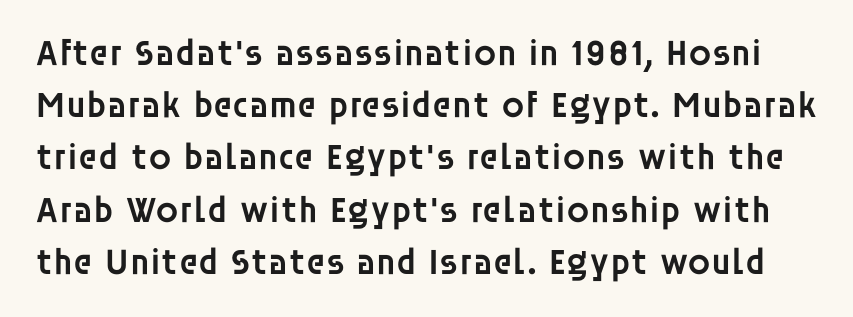
The image shows 37 px semibold sans-serif type, upright; set normal line spacing (1.41x), normal letter spacing, not underlined; low stroke contrast and a large x-height.
